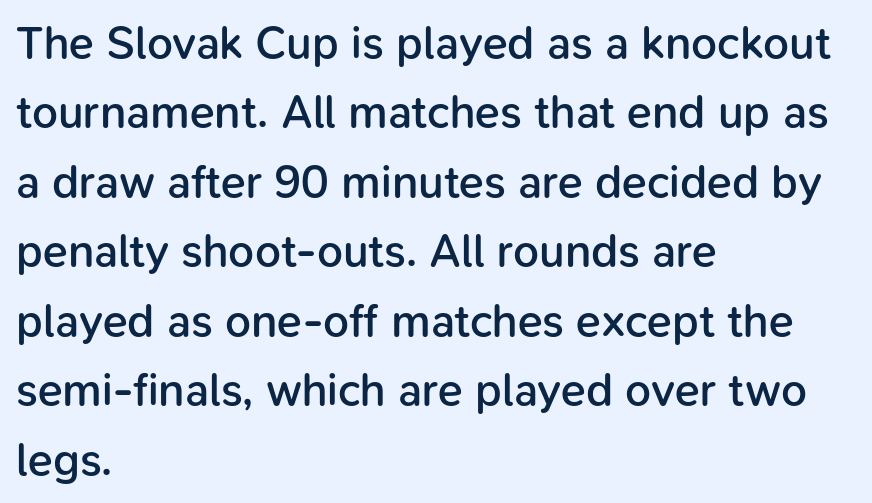
Q: Is the text bold? A: Semi-bold.
Q: Is the text italic (slanted)? A: No, it is upright.
Q: Is the typeface a serif or a sans-serif typeface? A: Sans-serif.
Q: Is the text underlined? A: No.
Q: How is the paragraph aligned? A: Left-aligned.
Q: Is the spacing between letters normal or unusually wide? A: Normal.
Q: Is the spacing between lines tight, normal or loose? A: Normal.
Q: Width (condensed, normal, or wide)? A: Normal.
Q: Stroke contrast? A: Low.
Q: x-height? A: Medium.
Q: Monospaced? A: No.
